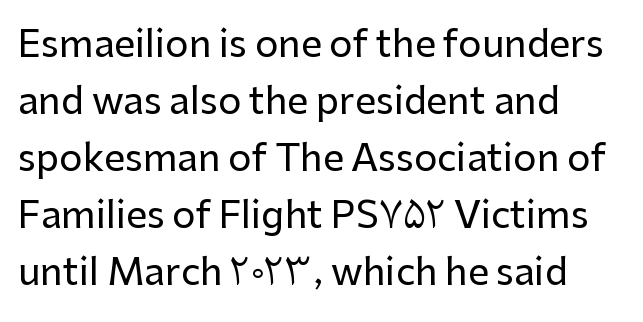
{"serif": "no", "italic": "no", "width": "normal", "stroke_contrast": "low", "x_height": "medium", "monospaced": "no", "underline": "no", "align": "left", "line_spacing": "normal", "line_spacing_ratio": 1.54, "letter_spacing": "normal", "letter_spacing_em": 0.0, "glyph_px": 37}
